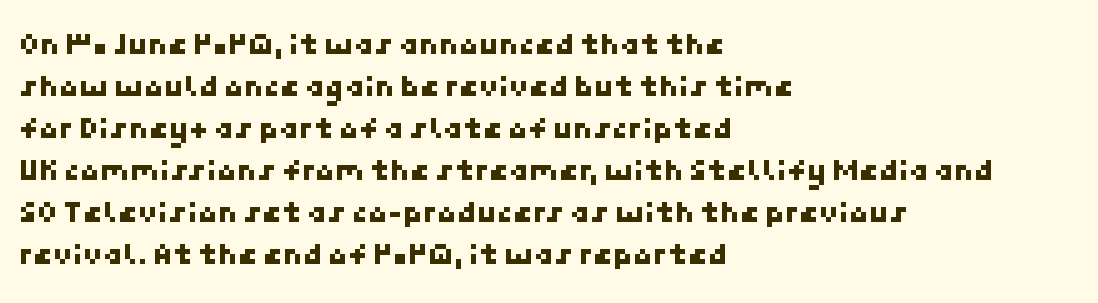
Leading: standard. The lines are quadded left. The passage shown is typeset with a sans-serif family. The passage shown has conventional tracking throughout. The foot of each line stays bare and open.
